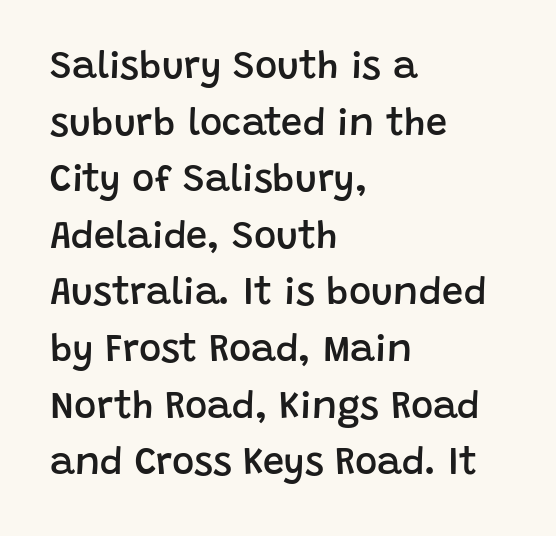
Q: Is the text bold? A: Semi-bold.
Q: Is the text italic (slanted)? A: No, it is upright.
Q: Is the typeface a serif or a sans-serif typeface? A: Sans-serif.
Q: Is the text underlined? A: No.
Q: How is the paragraph aligned? A: Left-aligned.
Q: Is the spacing between letters normal or unusually wide? A: Normal.
Q: Is the spacing between lines tight, normal or loose? A: Normal.
Q: Width (condensed, normal, or wide)? A: Normal.
Q: Stroke contrast? A: Low.
Q: x-height? A: Large.
Q: Monospaced? A: No.
